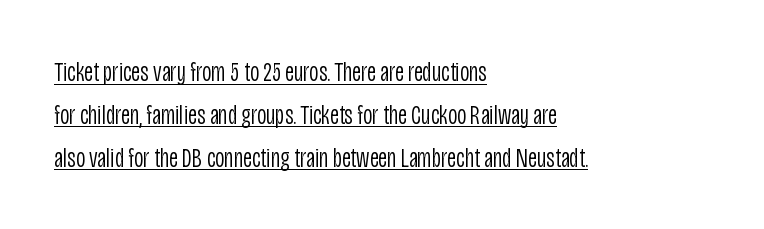
Q: Is the text bold? A: No.
Q: Is the text italic (slanted)? A: No, it is upright.
Q: Is the typeface a serif or a sans-serif typeface? A: Sans-serif.
Q: Is the text underlined? A: Yes.
Q: How is the paragraph aligned? A: Left-aligned.
Q: Is the spacing between letters normal or unusually wide? A: Normal.
Q: Is the spacing between lines tight, normal or loose? A: Normal.
Q: Width (condensed, normal, or wide)? A: Condensed.
Q: Stroke contrast? A: Low.
Q: x-height? A: Large.
Q: Monospaced? A: No.
